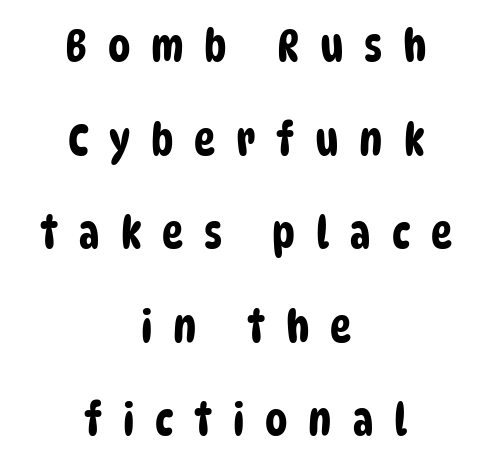
The image shows 45 px condensed sans-serif type; set centered, loose line spacing (2.08x), unusually wide letter spacing (+0.46 em), not underlined; low stroke contrast and a large x-height.
